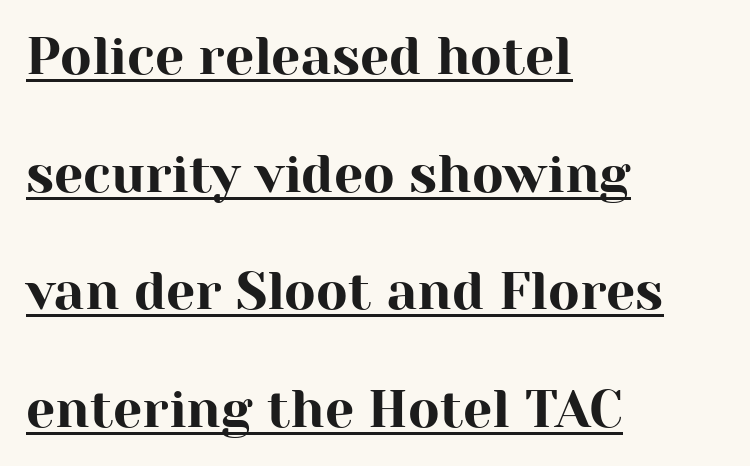
Q: Is the text italic (slanted)? A: No, it is upright.
Q: Is the typeface a serif or a sans-serif typeface? A: Serif.
Q: Is the text underlined? A: Yes.
Q: How is the paragraph aligned? A: Left-aligned.
Q: Is the spacing between letters normal or unusually wide? A: Normal.
Q: Is the spacing between lines tight, normal or loose? A: Loose.
Q: Width (condensed, normal, or wide)? A: Normal.
Q: Stroke contrast? A: High.
Q: x-height? A: Medium.
Q: Monospaced? A: No.
